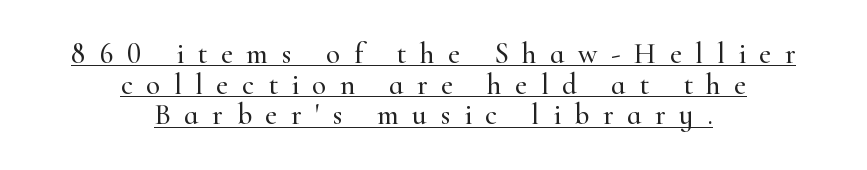
The image shows 29 px serif type, upright; set centered, tight line spacing (1.06x), unusually wide letter spacing (+0.47 em), underlined; high stroke contrast and a small x-height.
